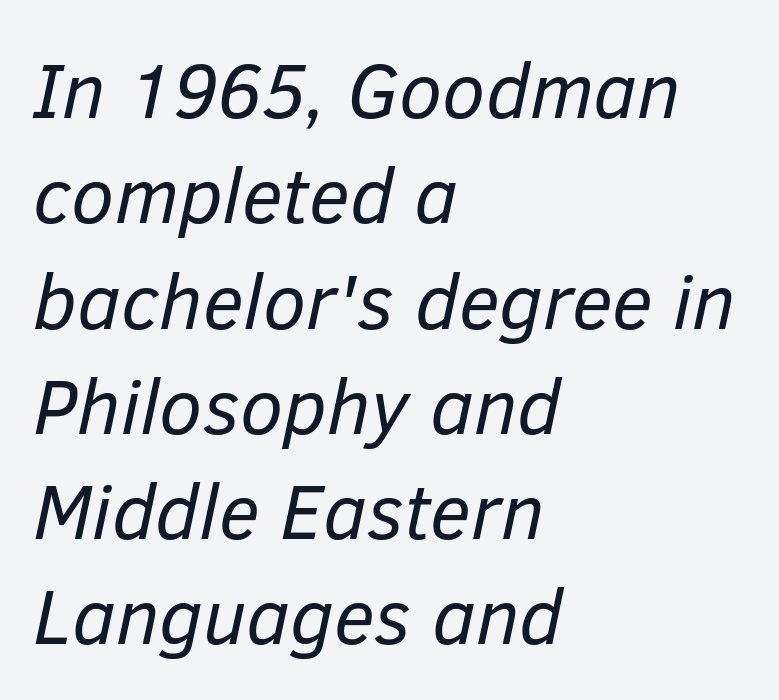
The image shows 78 px regular-weight type, italic (leaning right); set left-aligned, normal line spacing (1.35x), normal letter spacing, not underlined; low stroke contrast and a medium x-height.
